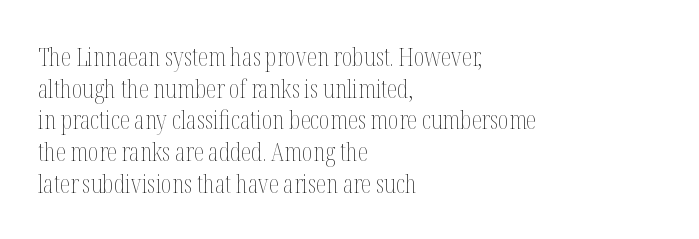
The image shows 26 px text type, upright; set left-aligned, line spacing 1.22x, normal letter spacing, not underlined.
